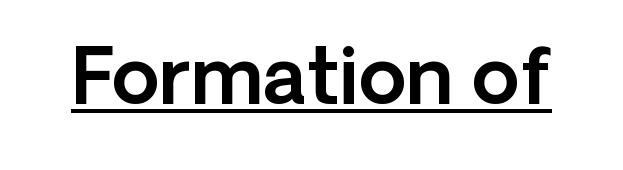
Spacing verdict: proportional, widths tailored to each character. The tracking reads as untouched default to a designer's eye. Every character sits straight up, as roman type does. In terms of letterform style, serifs are entirely absent.
